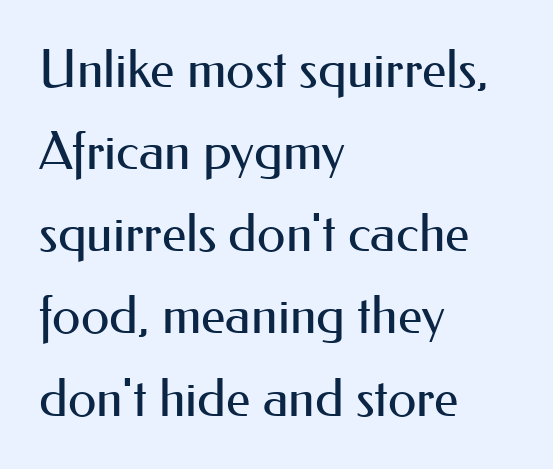
The image shows 52 px regular-weight sans-serif type, upright; set left-aligned, normal line spacing (1.58x), normal letter spacing, not underlined; medium stroke contrast and a small x-height.
